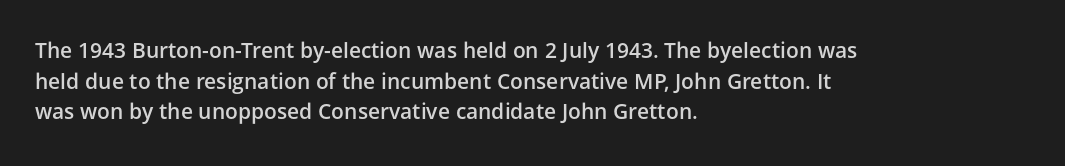
Look at the tracking — it's just the regular setting, nothing added. Normally led — the rows are evenly, conventionally spaced. The paragraph has a hard left edge and a soft right edge. Notice how the stems are strictly vertical — no italics here.
